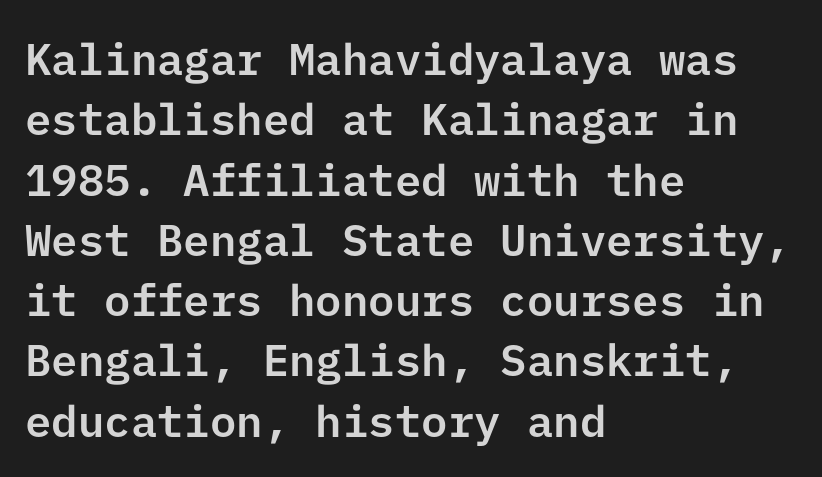
This is sans-serif lettering, the kind often seen on screens and signage. Successive baselines arrive at the customary interval. Descenders hang freely into open space. No italicization has been applied; the sample stays upright.
